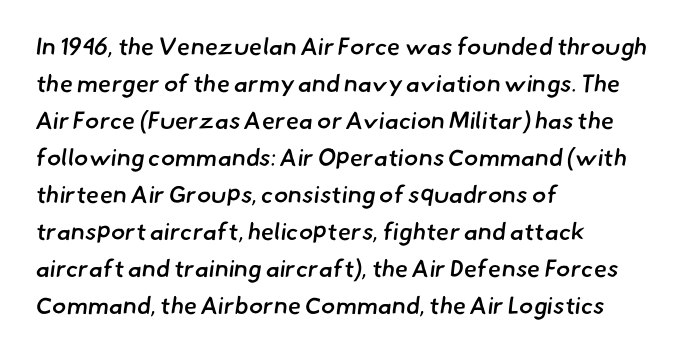
The image shows 24 px text type; set left-aligned, normal line spacing (1.54x), normal letter spacing, not underlined.
